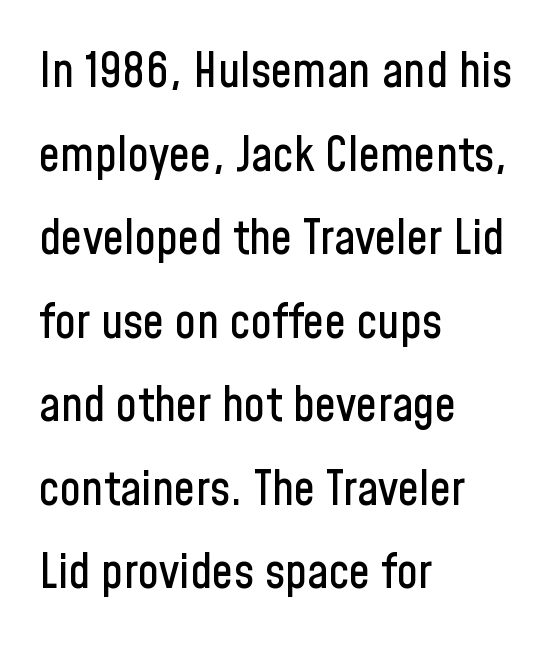
Clear beneath every line of the passage. Character widths vary here, with narrow letters taking less room than wide ones. Letter spacing: default. The letters stand upright; this is a roman face. Reading down the block, your eye returns to a fixed left position each line.
